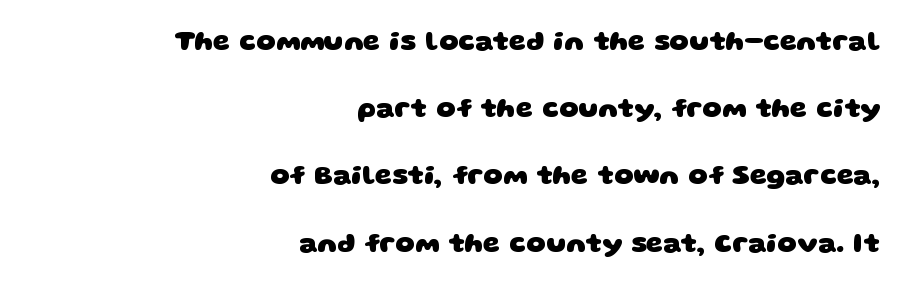
Look at the tracking — it's just the regular setting, nothing added. Honestly, the rows look like they've been pulled way apart. Casual observation: everything's shoved over to the right. Clear beneath every line of the passage. A dark, heavy texture on the line: the type is bold.
